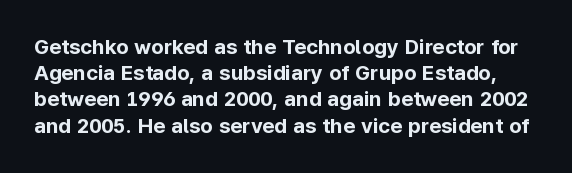
Q: Is the text bold? A: Yes.
Q: Is the text italic (slanted)? A: No, it is upright.
Q: Is the text underlined? A: No.
Q: Is the spacing between letters normal or unusually wide? A: Normal.
Q: Is the spacing between lines tight, normal or loose? A: Normal.
